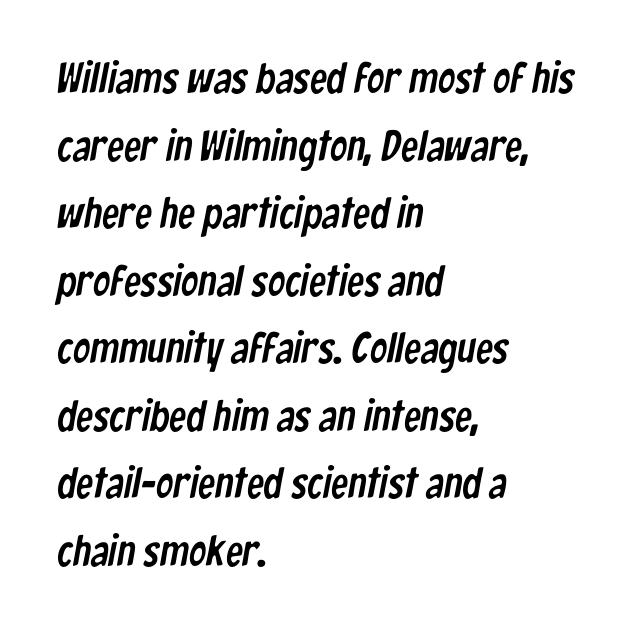
Q: Is the typeface a serif or a sans-serif typeface? A: Sans-serif.
Q: Is the text underlined? A: No.
Q: How is the paragraph aligned? A: Left-aligned.
Q: Is the spacing between letters normal or unusually wide? A: Normal.
Q: Is the spacing between lines tight, normal or loose? A: Normal.
Q: Width (condensed, normal, or wide)? A: Condensed.
Q: Stroke contrast? A: Low.
Q: x-height? A: Medium.
Q: Monospaced? A: No.
